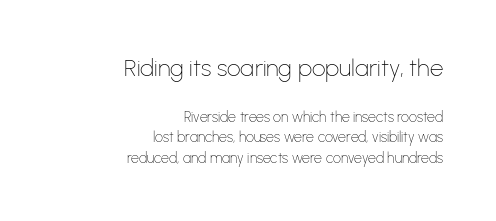
{"italic": "no", "bold": "no", "underline": "no", "align": "right", "line_spacing": "normal", "line_spacing_ratio": 1.48, "letter_spacing": "normal", "letter_spacing_em": 0.0, "larger_block": "first", "size_ratio": 1.71, "glyph_px": 24}
